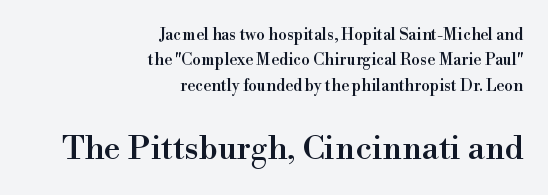
If you drew a ruler down the right edge, every line would touch it. This sample keeps an unexceptional amount of space between lines. Two sizes are in play, and the larger belongs to the second block. The type family on display is of the serif kind.
